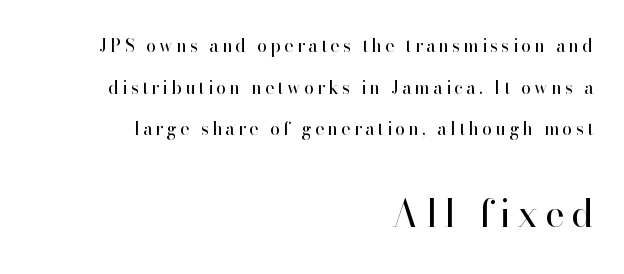
Widely set lines give the paragraph a tall, airy silhouette. This sample is right-justified, so line beginnings fall wherever the words allow. Vertical strokes here are truly vertical. Is the type heavy? It reads as light-to-regular instead.
